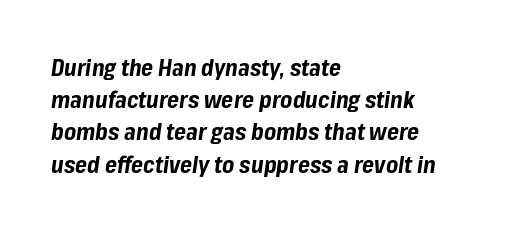
The zone under the glyphs is completely vacant. This sample is left-justified, so line endings fall wherever the words run out. A dark, heavy texture on the line: the type is bold. Tall strokes in this sample are angled rather than plumb. Successive baselines arrive at the customary interval. Words appear dense and cohesive because spacing is normal.
